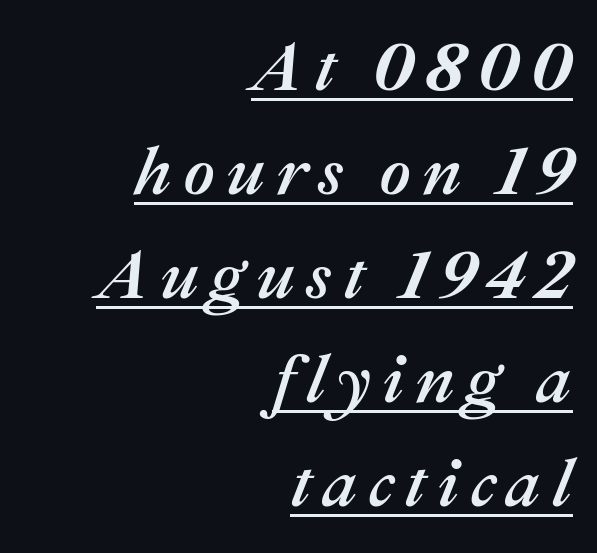
Tall strokes in this sample are angled rather than plumb. This block has exactly the height ordinary leading produces. If you drew a ruler down the right edge, every line would touch it. Decoration check: the copy is underlined. Each letter keeps its own natural width here, so spacing adapts to shape.
